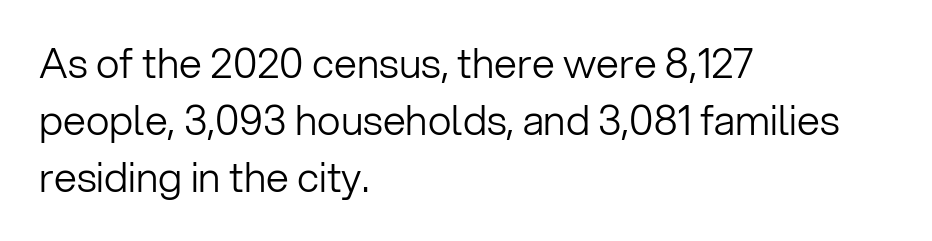
{"serif": "no", "italic": "no", "bold": "no", "weight": "light", "width": "normal", "stroke_contrast": "low", "x_height": "medium", "monospaced": "no", "underline": "no", "align": "left", "line_spacing": "normal", "line_spacing_ratio": 1.39, "letter_spacing": "normal", "letter_spacing_em": 0.0, "glyph_px": 41}
